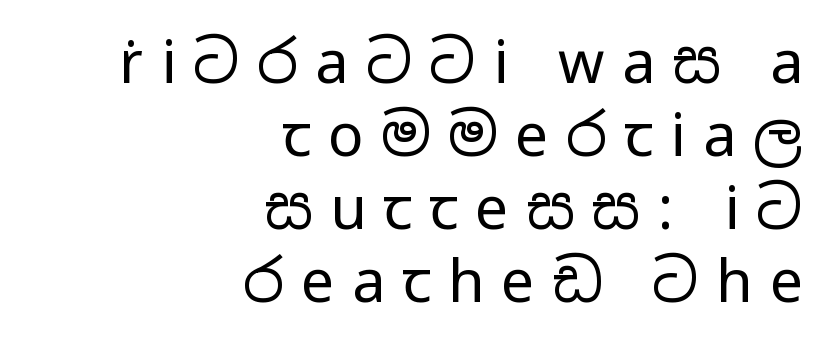
The image shows 59 px regular-weight, wide sans-serif type, upright; set right-aligned, line spacing 1.24x, unusually wide letter spacing (+0.29 em), not underlined; low stroke contrast and a medium x-height.
